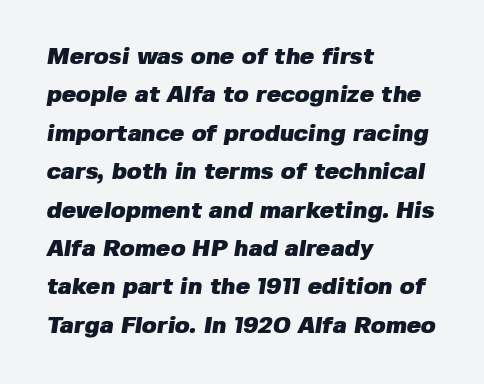
Q: Is the text bold? A: Yes.
Q: Is the text underlined? A: No.
Q: How is the paragraph aligned? A: Left-aligned.
Q: Is the spacing between letters normal or unusually wide? A: Normal.
Q: Is the spacing between lines tight, normal or loose? A: Normal.
